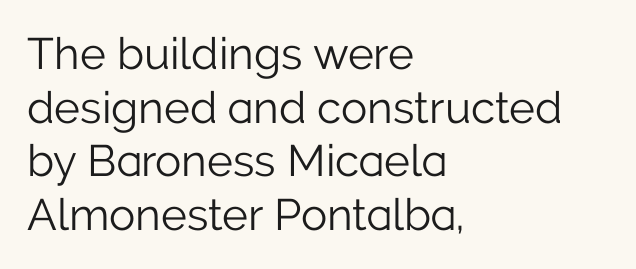
Q: Is the text bold? A: No.
Q: Is the text italic (slanted)? A: No, it is upright.
Q: Is the typeface a serif or a sans-serif typeface? A: Sans-serif.
Q: Is the text underlined? A: No.
Q: How is the paragraph aligned? A: Left-aligned.
Q: Is the spacing between letters normal or unusually wide? A: Normal.
Q: Width (condensed, normal, or wide)? A: Normal.
Q: Stroke contrast? A: Low.
Q: x-height? A: Medium.
Q: Monospaced? A: No.
